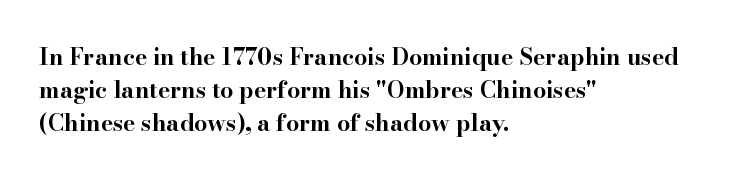
Q: Is the text bold? A: Yes.
Q: Is the text italic (slanted)? A: No, it is upright.
Q: Is the text underlined? A: No.
Q: How is the paragraph aligned? A: Left-aligned.
Q: Is the spacing between letters normal or unusually wide? A: Normal.
Q: Is the spacing between lines tight, normal or loose? A: Normal.
